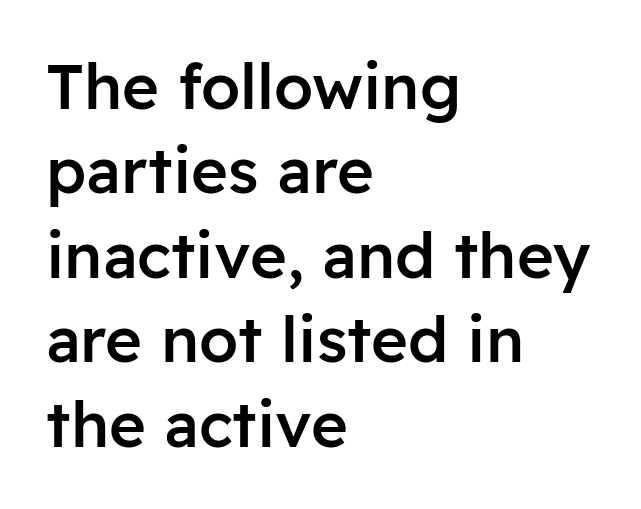
{"serif": "no", "italic": "no", "bold": "semi", "weight": "semibold", "width": "normal", "stroke_contrast": "low", "x_height": "medium", "monospaced": "no", "underline": "no", "align": "left", "line_spacing": "normal", "line_spacing_ratio": 1.34, "letter_spacing": "normal", "letter_spacing_em": 0.0, "glyph_px": 63}
